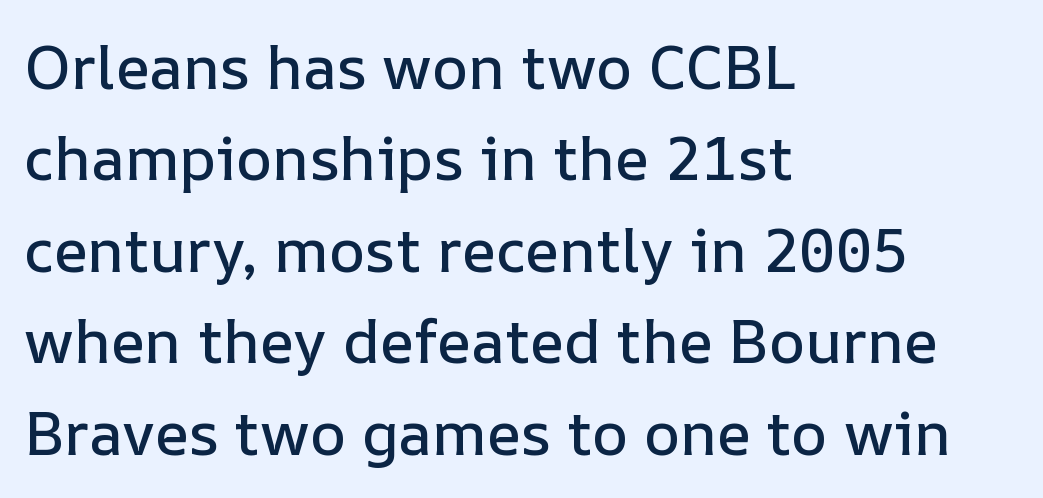
This sample has the flowing, uneven cadence of proportional lettering. The rendering anchors every line to the left-hand side. The type sits square on the baseline with zero lean. The leading is moderate, giving the passage an even texture. Only glyphs here, with clear space below each row.
